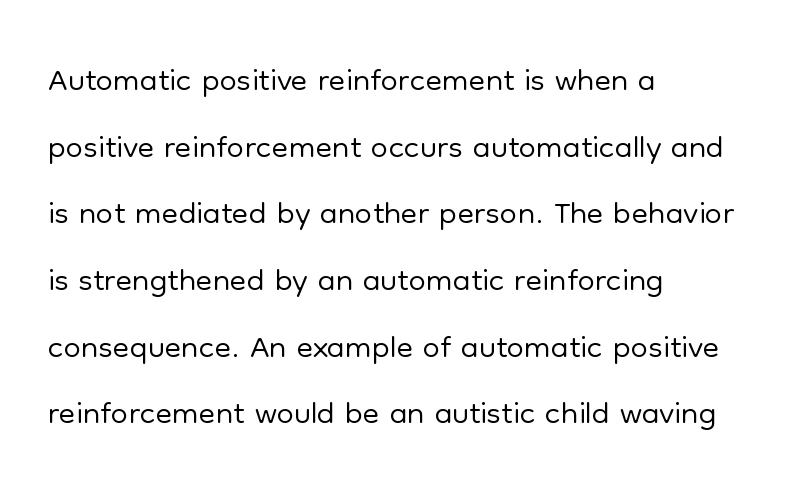
Decoration check: the copy has no underline. Tall strokes in this sample are plumb rather than angled. Is this a fixed-width face? No — the glyphs have proportional, varying widths. A typesetter would call this zero additional tracking.
